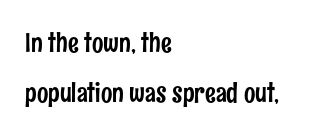
Q: Is the text italic (slanted)? A: No, it is upright.
Q: Is the text underlined? A: No.
Q: How is the paragraph aligned? A: Left-aligned.
Q: Is the spacing between letters normal or unusually wide? A: Normal.
